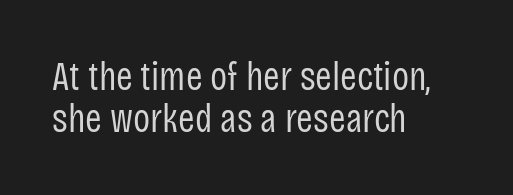
A sans-serif font was chosen for this passage. This sample uses plain, unmodified letter spacing. Varying glyph widths throughout — classic text-font behaviour. Words float on clear page, feet unadorned. Upright lettering throughout. Horizontal alignment here is leftward, the default for most running prose.
